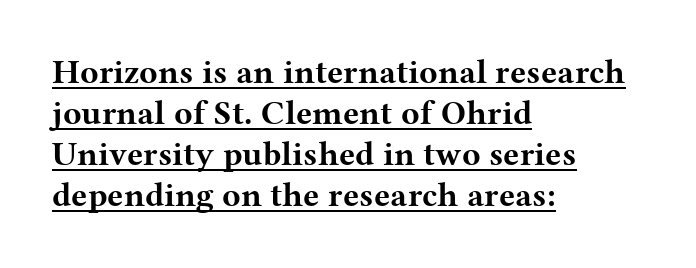
{"serif": "yes", "italic": "no", "bold": "yes", "weight": "bold", "width": "wide", "stroke_contrast": "medium", "x_height": "medium", "monospaced": "no", "underline": "yes", "align": "left", "line_spacing_ratio": 1.21, "letter_spacing": "normal", "letter_spacing_em": 0.0, "glyph_px": 34}
